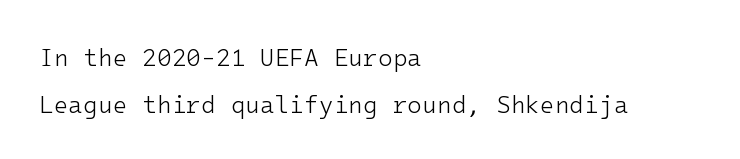
Q: Is the text bold? A: No.
Q: Is the text italic (slanted)? A: No, it is upright.
Q: Is the text underlined? A: No.
Q: How is the paragraph aligned? A: Left-aligned.
Q: Is the spacing between letters normal or unusually wide? A: Normal.
Q: Is the spacing between lines tight, normal or loose? A: Loose.
